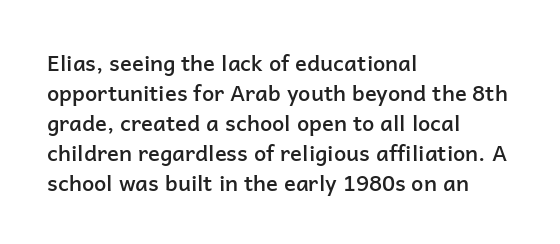
In terms of letterspacing, this is plain default setting. Underlining? Definitely not there. The rendering anchors every line to the left-hand side. Style check: upright.
